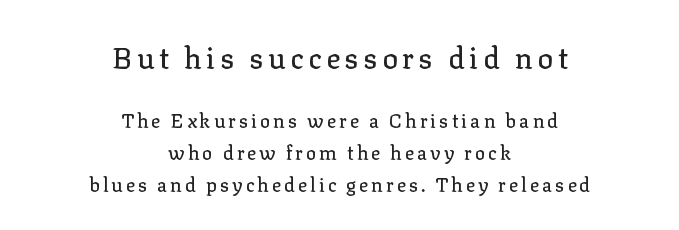
Q: Is the text italic (slanted)? A: No, it is upright.
Q: Is the typeface a serif or a sans-serif typeface? A: Serif.
Q: Is the text underlined? A: No.
Q: How is the paragraph aligned? A: Centered.
Q: Is the spacing between lines tight, normal or loose? A: Normal.
Q: Which block of text is set in a larger size, the first (top) or the second (bottom)? A: The first (top) one.
Q: Width (condensed, normal, or wide)? A: Normal.
Q: Stroke contrast? A: Low.
Q: x-height? A: Medium.
Q: Monospaced? A: No.
